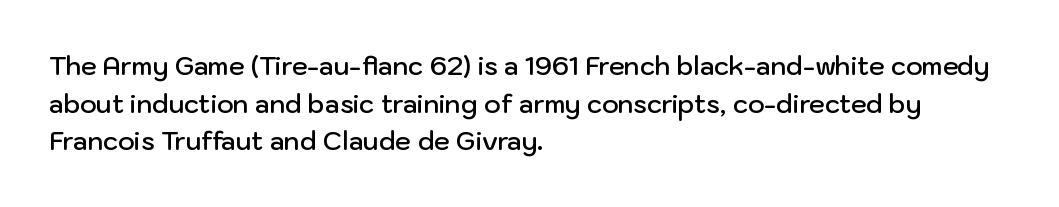
The image shows 25 px text type, upright; set left-aligned, normal line spacing (1.51x), normal letter spacing, not underlined.
